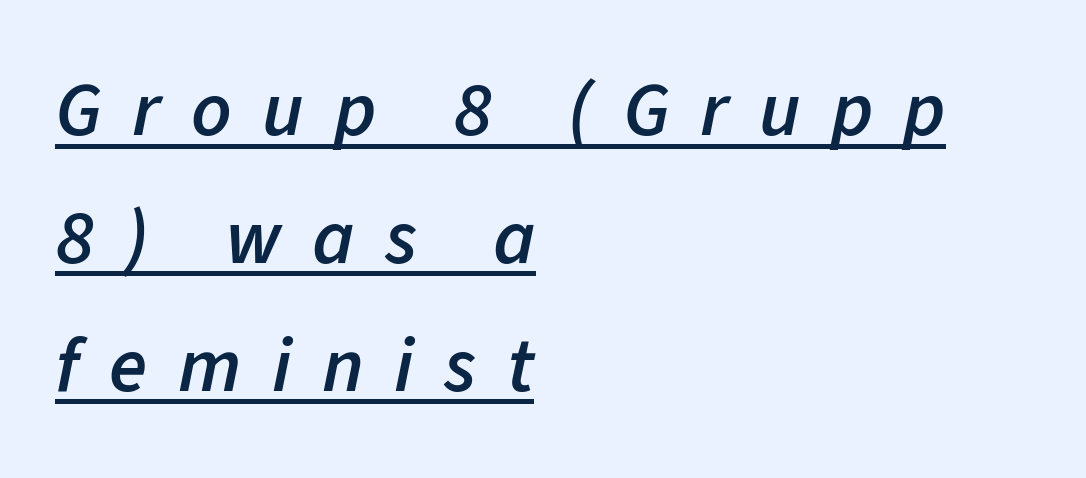
This is moderately heavy type, rendered in semibold. Rendered with sloped, italic letterforms. Notice how a bar underscores the lettering throughout. Left-aligned paragraph, ragged on the right. The passage shown is typed in a proportional face where columns would drift.
